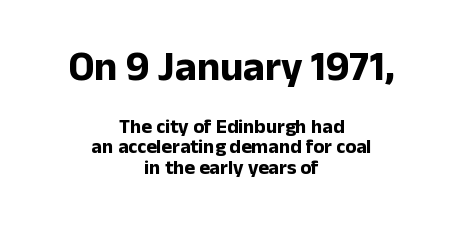
{"serif": "no", "italic": "no", "bold": "yes", "weight": "bold", "width": "normal", "stroke_contrast": "low", "x_height": "medium", "monospaced": "no", "underline": "no", "align": "center", "line_spacing": "tight", "line_spacing_ratio": 1.01, "letter_spacing": "normal", "letter_spacing_em": 0.0, "larger_block": "first", "size_ratio": 2.05, "glyph_px": 41}
